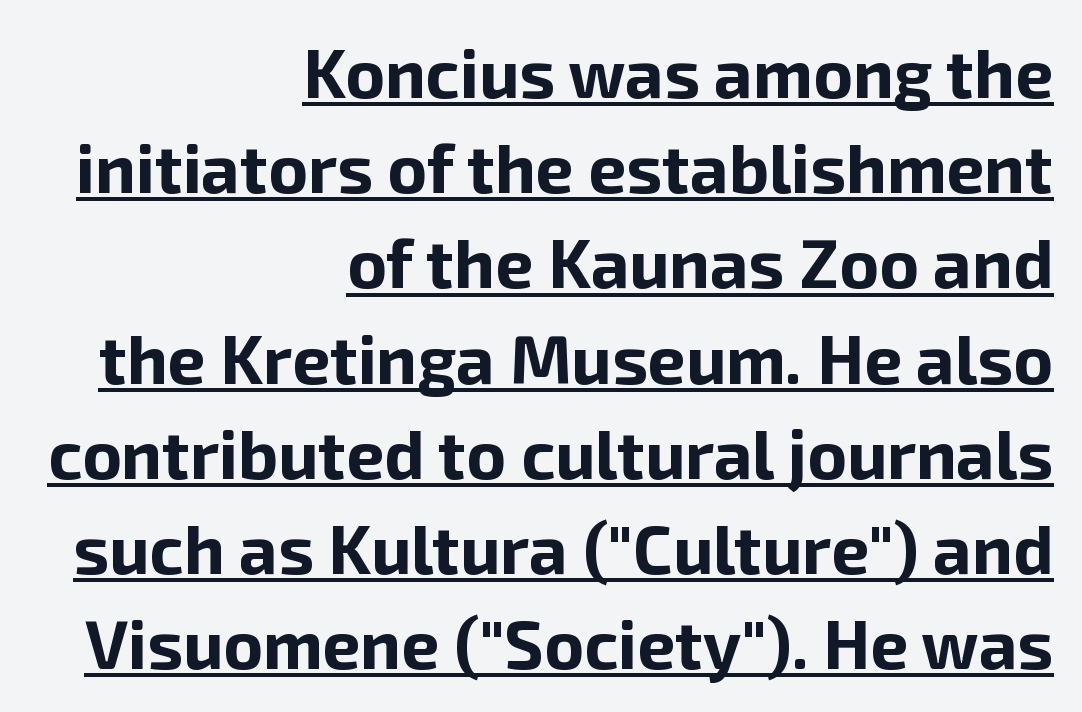
Q: Is the text bold? A: Yes.
Q: Is the text italic (slanted)? A: No, it is upright.
Q: Is the typeface a serif or a sans-serif typeface? A: Sans-serif.
Q: Is the text underlined? A: Yes.
Q: How is the paragraph aligned? A: Right-aligned.
Q: Is the spacing between letters normal or unusually wide? A: Normal.
Q: Is the spacing between lines tight, normal or loose? A: Normal.
Q: Width (condensed, normal, or wide)? A: Normal.
Q: Stroke contrast? A: Low.
Q: x-height? A: Medium.
Q: Monospaced? A: No.
